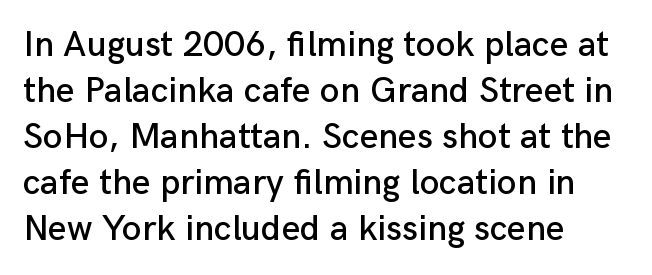
Q: Is the text italic (slanted)? A: No, it is upright.
Q: Is the typeface a serif or a sans-serif typeface? A: Sans-serif.
Q: Is the text underlined? A: No.
Q: How is the paragraph aligned? A: Left-aligned.
Q: Is the spacing between letters normal or unusually wide? A: Normal.
Q: Is the spacing between lines tight, normal or loose? A: Normal.
Q: Width (condensed, normal, or wide)? A: Normal.
Q: Stroke contrast? A: Low.
Q: x-height? A: Medium.
Q: Monospaced? A: No.
